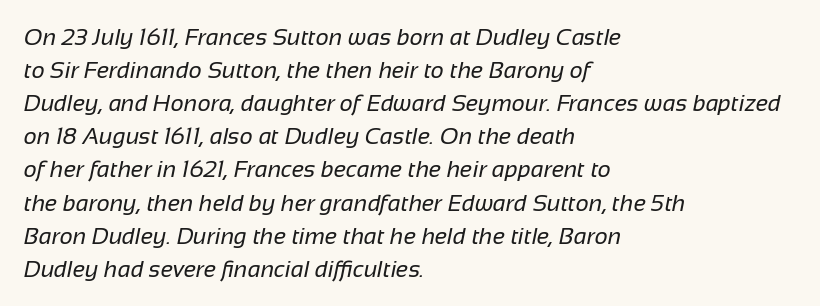
{"bold": "no", "underline": "no", "align": "left", "line_spacing": "normal", "line_spacing_ratio": 1.44, "letter_spacing": "normal", "letter_spacing_em": 0.0, "glyph_px": 23}
